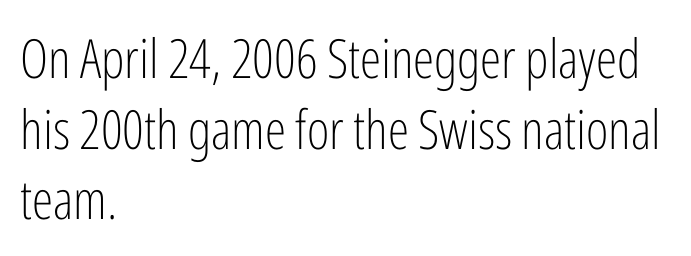
Q: Is the text bold? A: No.
Q: Is the text italic (slanted)? A: No, it is upright.
Q: Is the typeface a serif or a sans-serif typeface? A: Sans-serif.
Q: Is the text underlined? A: No.
Q: How is the paragraph aligned? A: Left-aligned.
Q: Is the spacing between letters normal or unusually wide? A: Normal.
Q: Is the spacing between lines tight, normal or loose? A: Normal.
Q: Width (condensed, normal, or wide)? A: Condensed.
Q: Stroke contrast? A: Low.
Q: x-height? A: Medium.
Q: Monospaced? A: No.
